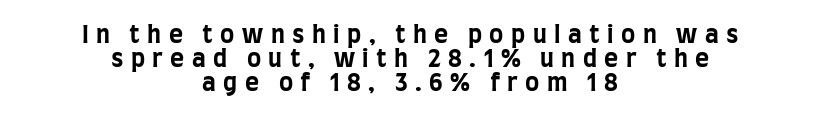
Alignment: centered. The vertical gap from one line to the next is small. Nope, not italic — everything's standing straight. Nobody drew a line under any word here. Plenty of ink on the page — the face is bold.
